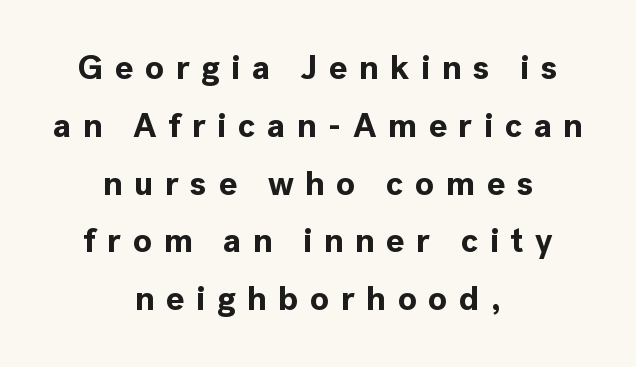
Q: Is the text bold? A: Yes.
Q: Is the text italic (slanted)? A: No, it is upright.
Q: Is the typeface a serif or a sans-serif typeface? A: Sans-serif.
Q: Is the text underlined? A: No.
Q: How is the paragraph aligned? A: Centered.
Q: Is the spacing between letters normal or unusually wide? A: Unusually wide.
Q: Is the spacing between lines tight, normal or loose? A: Normal.
Q: Width (condensed, normal, or wide)? A: Normal.
Q: x-height? A: Medium.
Q: Monospaced? A: No.
